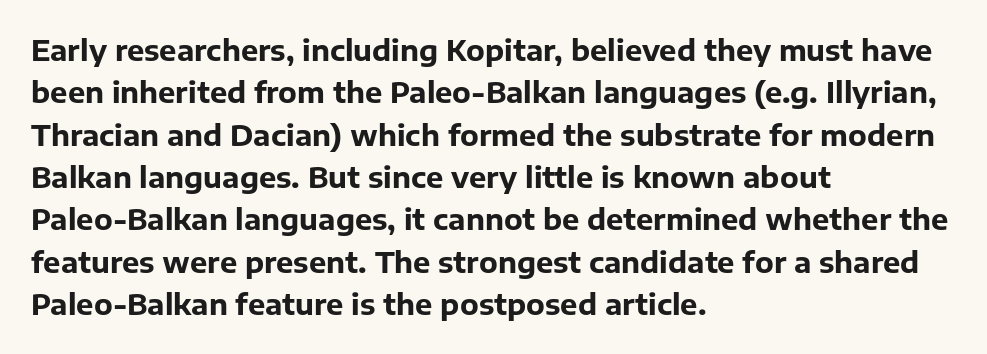
{"serif": "no", "italic": "no", "bold": "yes", "weight": "bold", "width": "normal", "stroke_contrast": "low", "x_height": "medium", "monospaced": "no", "underline": "no", "align": "left", "line_spacing": "normal", "line_spacing_ratio": 1.46, "letter_spacing": "normal", "letter_spacing_em": 0.0, "glyph_px": 29}
